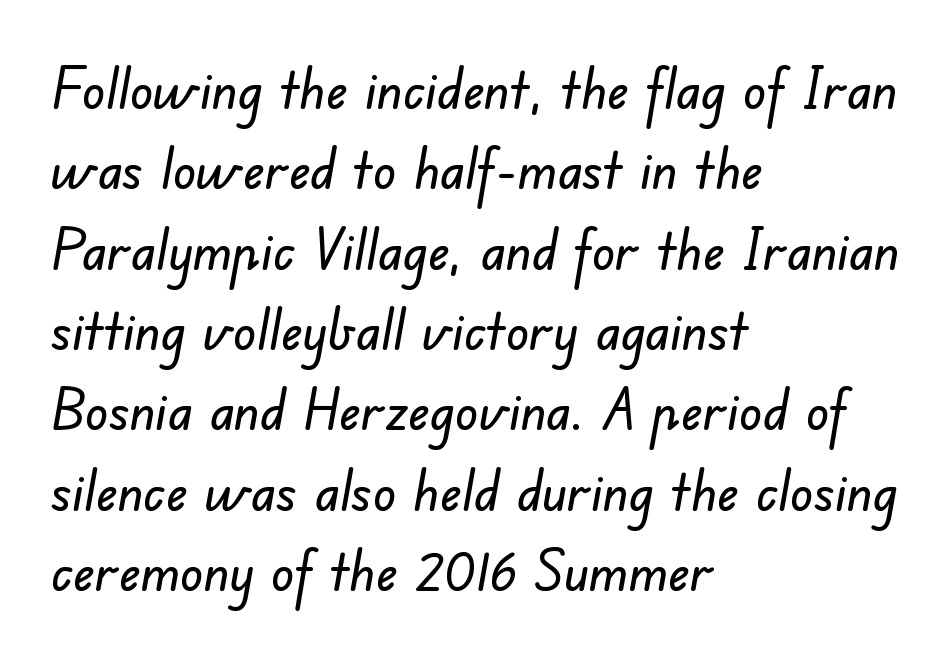
The image shows 57 px sans-serif type; set left-aligned, normal line spacing (1.41x), normal letter spacing, not underlined; low stroke contrast and a small x-height.
